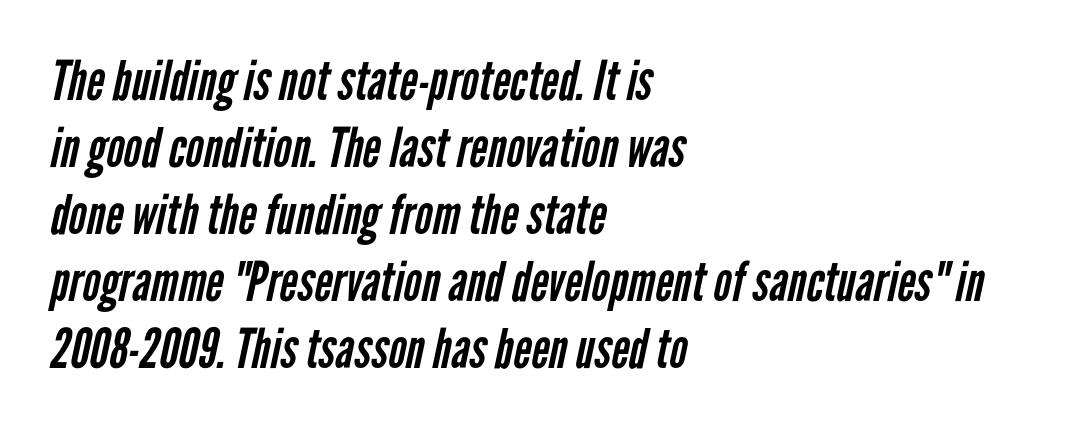
The image shows 55 px regular-weight, condensed sans-serif type; set left-aligned, line spacing 1.22x, normal letter spacing, not underlined; low stroke contrast and a medium x-height.
